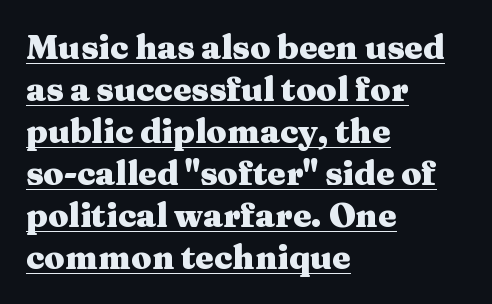
Q: Is the text bold? A: Yes.
Q: Is the text italic (slanted)? A: No, it is upright.
Q: Is the typeface a serif or a sans-serif typeface? A: Serif.
Q: Is the text underlined? A: Yes.
Q: How is the paragraph aligned? A: Left-aligned.
Q: Is the spacing between letters normal or unusually wide? A: Normal.
Q: Is the spacing between lines tight, normal or loose? A: Normal.
Q: Width (condensed, normal, or wide)? A: Wide.
Q: Stroke contrast? A: Medium.
Q: x-height? A: Medium.
Q: Monospaced? A: No.
